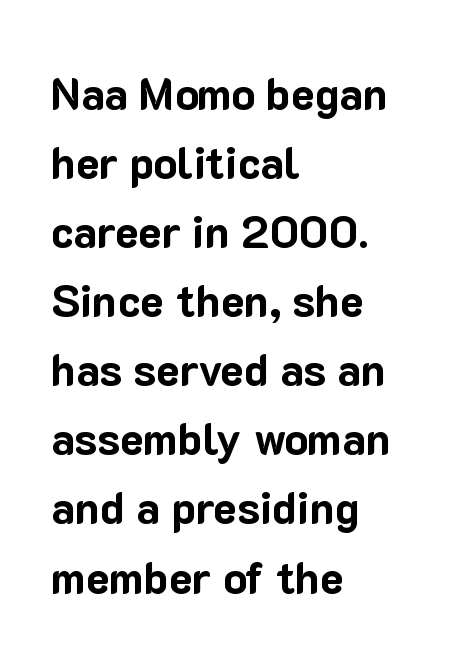
Q: Is the text bold? A: Yes.
Q: Is the text italic (slanted)? A: No, it is upright.
Q: Is the typeface a serif or a sans-serif typeface? A: Sans-serif.
Q: Is the text underlined? A: No.
Q: How is the paragraph aligned? A: Left-aligned.
Q: Is the spacing between letters normal or unusually wide? A: Normal.
Q: Is the spacing between lines tight, normal or loose? A: Normal.
Q: Width (condensed, normal, or wide)? A: Normal.
Q: Stroke contrast? A: Low.
Q: x-height? A: Medium.
Q: Monospaced? A: No.
